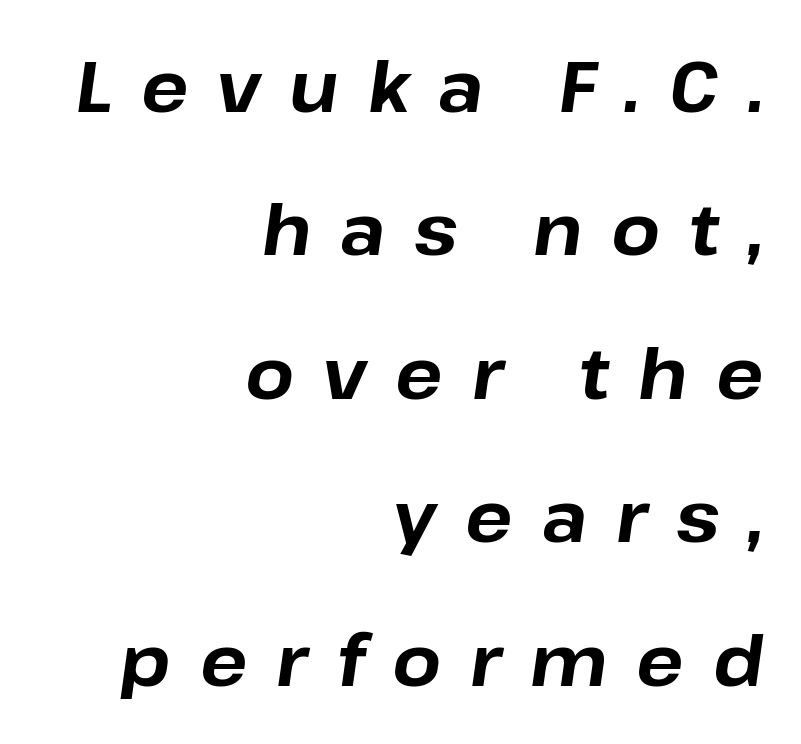
Nobody drew a line under any word here. Set as a true bold cut, around the 700 mark. What's the leading like? Stretched, with rows far apart. Letter spacing: wide.
